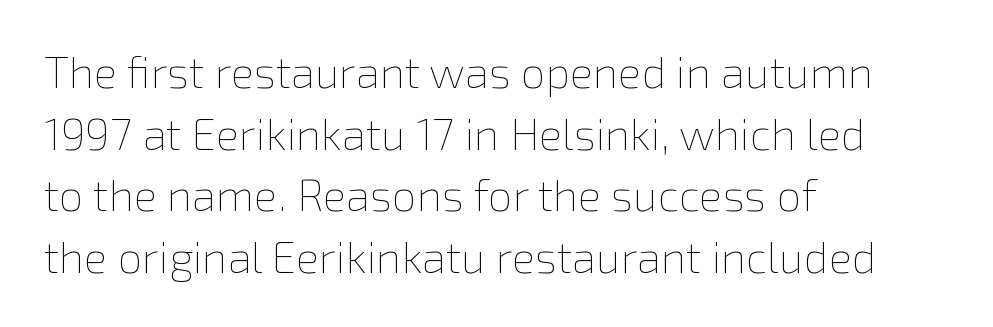
The image shows 44 px thin type, upright; set left-aligned, normal line spacing (1.4x), normal letter spacing, not underlined; a medium x-height.
